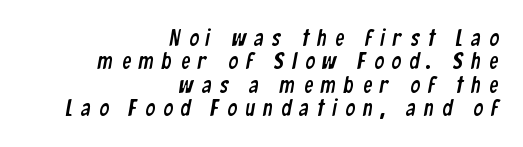
Q: Is the text underlined? A: No.
Q: How is the paragraph aligned? A: Right-aligned.
Q: Is the spacing between letters normal or unusually wide? A: Unusually wide.
Q: Is the spacing between lines tight, normal or loose? A: Tight.
